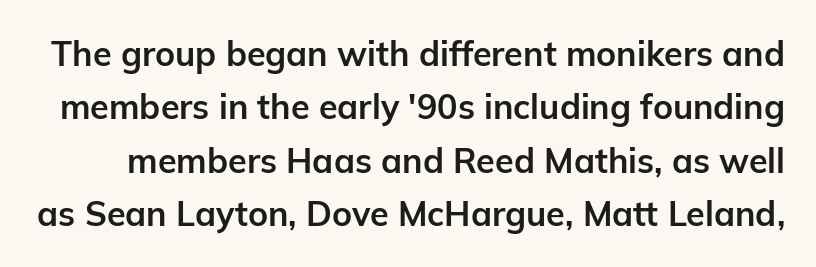
{"serif": "no", "italic": "no", "bold": "yes", "weight": "bold", "width": "normal", "stroke_contrast": "low", "x_height": "medium", "monospaced": "no", "underline": "no", "line_spacing": "normal", "line_spacing_ratio": 1.57, "letter_spacing": "normal", "letter_spacing_em": 0.0, "glyph_px": 34}
